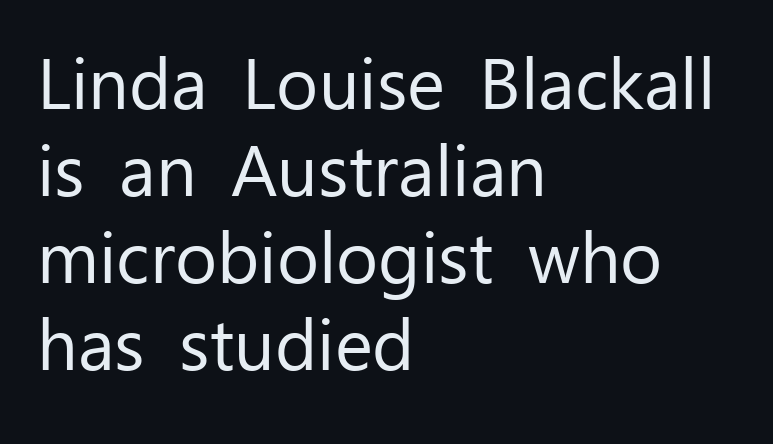
The image shows 72 px regular-weight sans-serif type, upright; set left-aligned, line spacing 1.21x, normal letter spacing, not underlined; low stroke contrast and a medium x-height.
